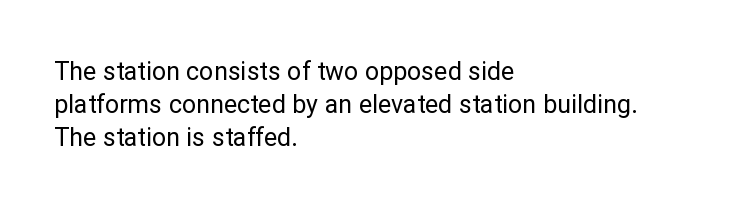
The setting favours the left margin, as ordinary paragraphs usually do. The letters stand upright; this is a roman face. Does the leading feel generous? No, just average. The passage shown has conventional tracking throughout. Each stroke keeps to a modest, everyday thickness or less.
